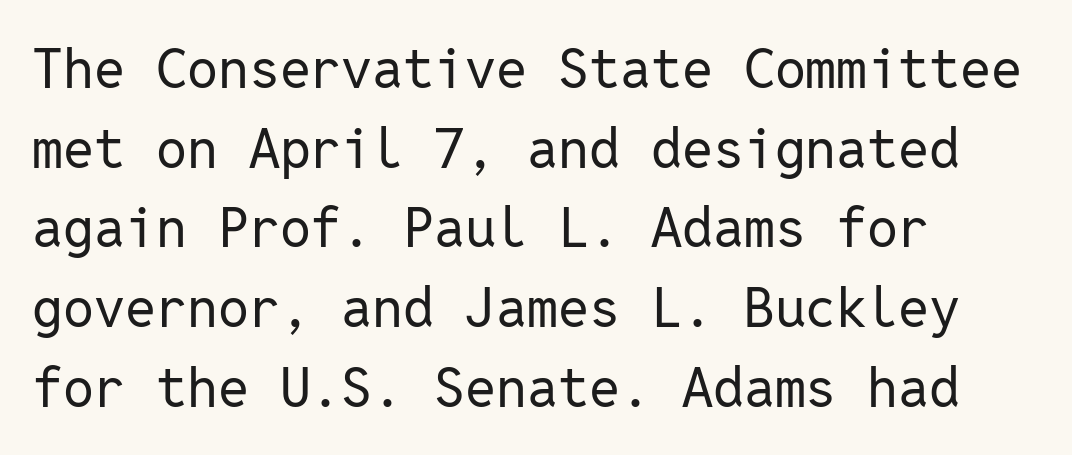
{"serif": "no", "italic": "no", "bold": "no", "weight": "regular", "width": "normal", "stroke_contrast": "low", "x_height": "medium", "monospaced": "yes", "underline": "no", "align": "left", "line_spacing": "normal", "line_spacing_ratio": 1.45, "letter_spacing": "normal", "letter_spacing_em": 0.0, "glyph_px": 55}
